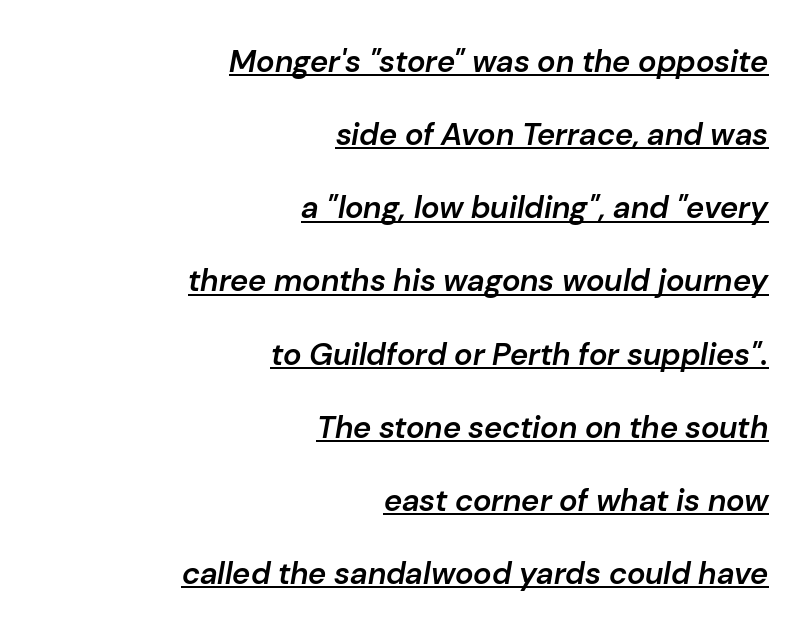
{"italic": "yes", "lean": "right", "slant_degrees": 10, "bold": "semi", "weight": "semibold", "width": "normal", "stroke_contrast": "low", "x_height": "medium", "monospaced": "no", "underline": "yes", "align": "right", "line_spacing": "loose", "line_spacing_ratio": 2.36, "letter_spacing": "normal", "letter_spacing_em": 0.0, "glyph_px": 31}
